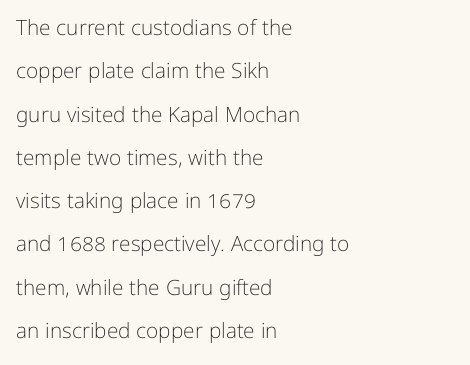
The baseline area is clear. Students, observe: this is what heavily led, spacious text looks like. The rendering keeps characters at their native spacing. The lettering stays uniformly vertical, giving the passage a roman look. These glyphs show unthickened strokes, regular width or finer.
